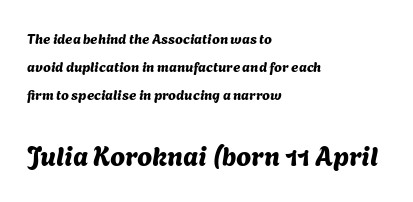
{"underline": "no", "align": "left", "line_spacing": "loose", "line_spacing_ratio": 2.01, "letter_spacing": "normal", "letter_spacing_em": 0.0, "larger_block": "second", "size_ratio": 1.93, "glyph_px": 27}
